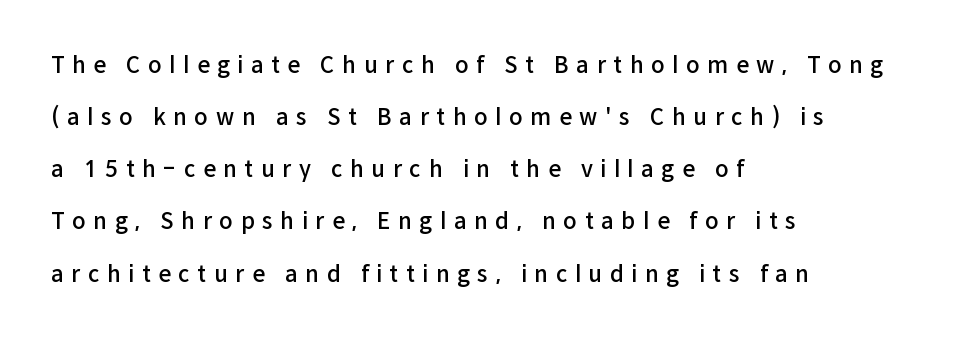
Q: Is the text bold? A: Semi-bold.
Q: Is the text italic (slanted)? A: No, it is upright.
Q: Is the text underlined? A: No.
Q: How is the paragraph aligned? A: Left-aligned.
Q: Is the spacing between letters normal or unusually wide? A: Unusually wide.
Q: Is the spacing between lines tight, normal or loose? A: Loose.
